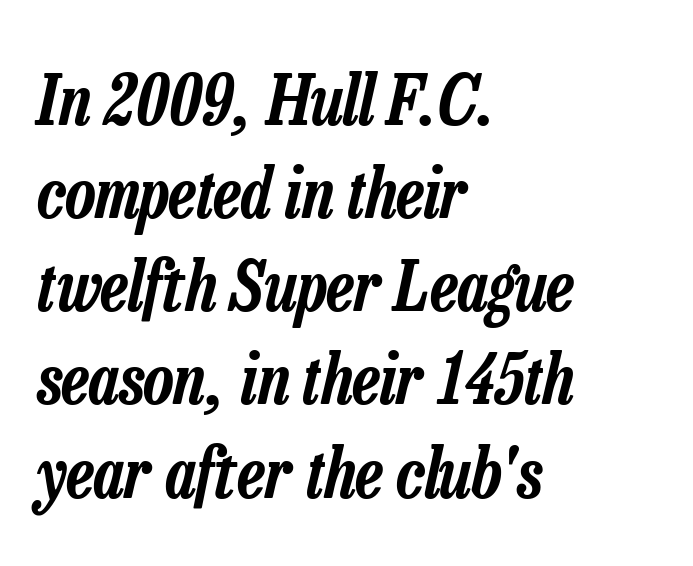
Q: Is the text italic (slanted)? A: Yes, it leans right by about 13 degrees.
Q: Is the text underlined? A: No.
Q: How is the paragraph aligned? A: Left-aligned.
Q: Is the spacing between letters normal or unusually wide? A: Normal.
Q: Is the spacing between lines tight, normal or loose? A: Normal.
Q: Width (condensed, normal, or wide)? A: Condensed.
Q: Stroke contrast? A: Low.
Q: x-height? A: Medium.
Q: Monospaced? A: No.
